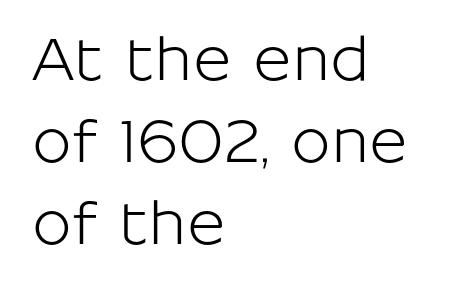
Q: Is the text italic (slanted)? A: No, it is upright.
Q: Is the typeface a serif or a sans-serif typeface? A: Sans-serif.
Q: Is the text underlined? A: No.
Q: How is the paragraph aligned? A: Left-aligned.
Q: Is the spacing between letters normal or unusually wide? A: Normal.
Q: Is the spacing between lines tight, normal or loose? A: Normal.
Q: Width (condensed, normal, or wide)? A: Normal.
Q: Stroke contrast? A: Low.
Q: x-height? A: Medium.
Q: Monospaced? A: No.
